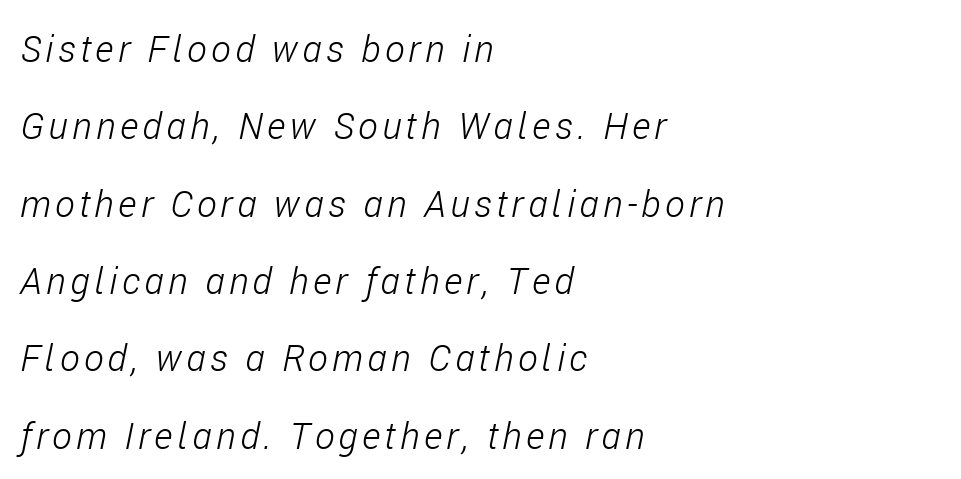
{"italic": "yes", "lean": "right", "slant_degrees": 11, "bold": "no", "weight": "light", "width": "condensed", "stroke_contrast": "low", "x_height": "medium", "monospaced": "no", "underline": "no", "align": "left", "line_spacing": "loose", "line_spacing_ratio": 2.09, "glyph_px": 37}
